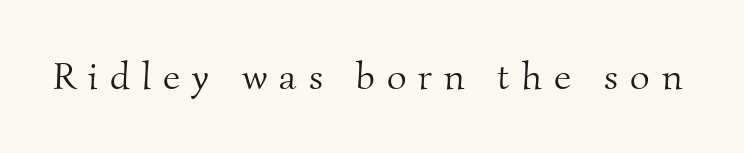
The image shows 38 px light serif type; set unusually wide letter spacing (+0.32 em), not underlined; medium stroke contrast and a small x-height.
